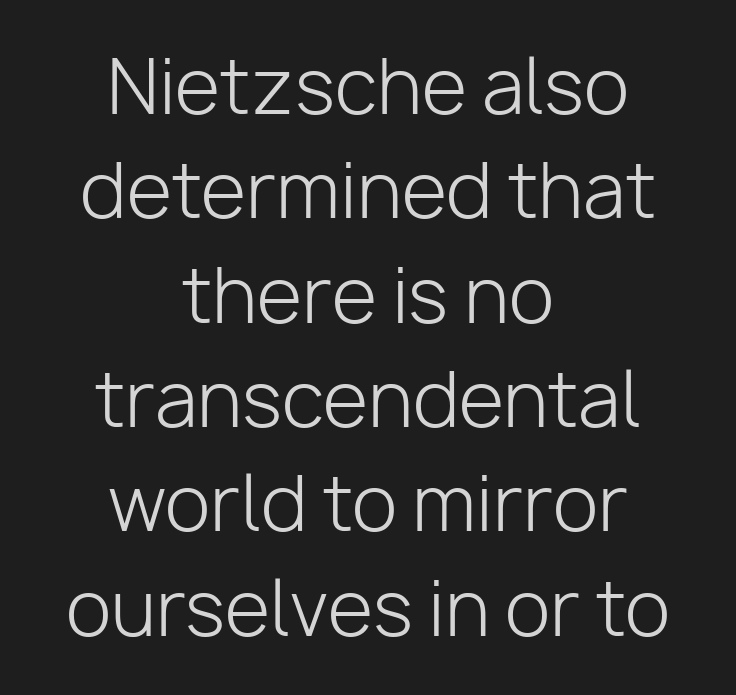
{"serif": "no", "italic": "no", "bold": "no", "weight": "light", "width": "normal", "stroke_contrast": "low", "x_height": "medium", "monospaced": "no", "underline": "no", "align": "center", "line_spacing": "normal", "line_spacing_ratio": 1.41, "letter_spacing": "normal", "letter_spacing_em": 0.0, "glyph_px": 74}
